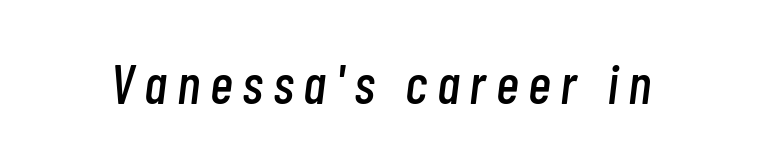
Notice how the stems are inclined rather than vertical — that's the hallmark of italics. Varying glyph widths throughout — classic text-font behaviour. Bare-footed words on every line.
